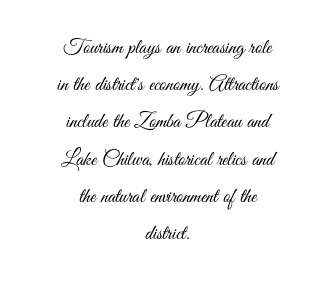
Stroke thickness stays within the range of a standard reading face or lighter. A student would call this center alignment; a typographer would say set centered. The letters sit at their default tracking, neither squeezed nor spread. The string is rendered with underlining switched off.
